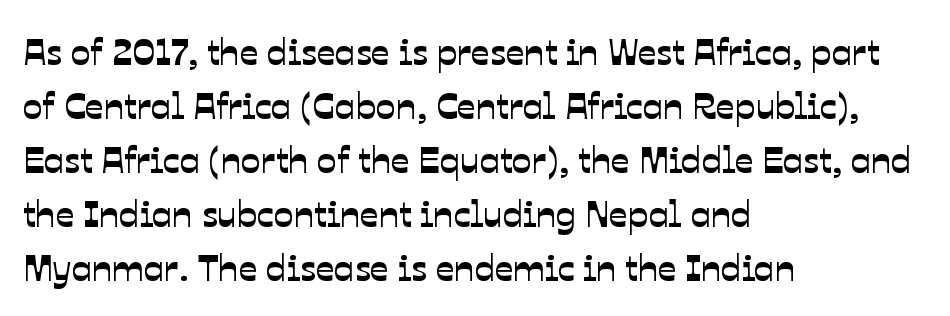
The image shows 37 px sans-serif type; set left-aligned, normal line spacing (1.46x), normal letter spacing, not underlined; low stroke contrast and a medium x-height.
